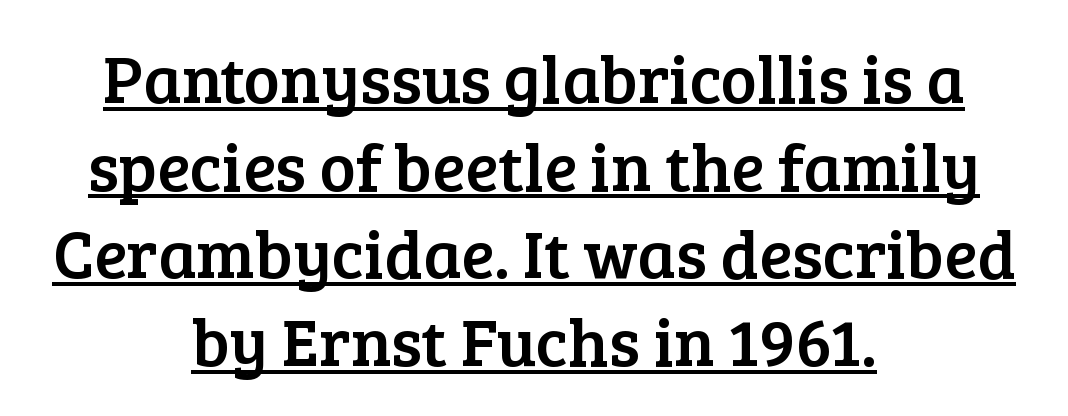
{"serif": "yes", "italic": "no", "width": "normal", "stroke_contrast": "low", "x_height": "medium", "monospaced": "no", "underline": "yes", "align": "center", "line_spacing": "normal", "line_spacing_ratio": 1.29, "letter_spacing": "normal", "letter_spacing_em": 0.0, "glyph_px": 68}
